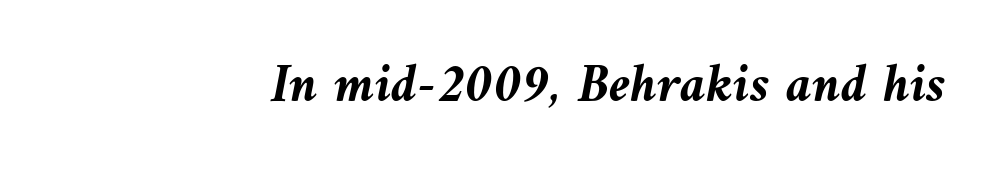
The image shows 55 px semibold type, italic (leaning left); set right-aligned, normal letter spacing, not underlined; medium stroke contrast and a medium x-height.
